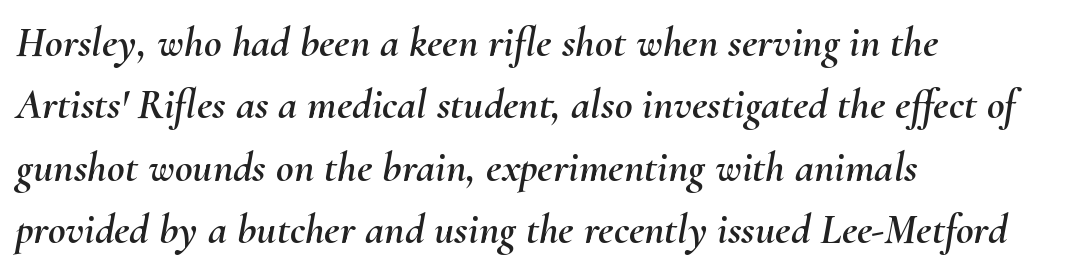
The image shows 43 px text type, italic (leaning right); set left-aligned, normal line spacing (1.45x), normal letter spacing, not underlined; medium stroke contrast and a small x-height.
